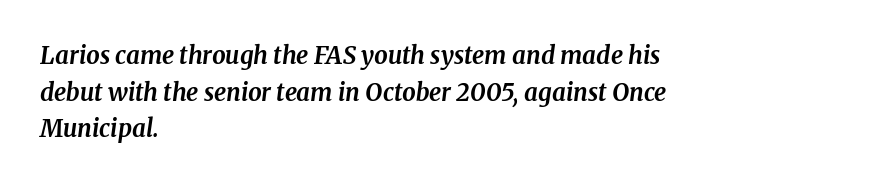
Q: Is the text bold? A: Yes.
Q: Is the text italic (slanted)? A: Yes, it leans right by about 8 degrees.
Q: Is the text underlined? A: No.
Q: How is the paragraph aligned? A: Left-aligned.
Q: Is the spacing between letters normal or unusually wide? A: Normal.
Q: Is the spacing between lines tight, normal or loose? A: Normal.
